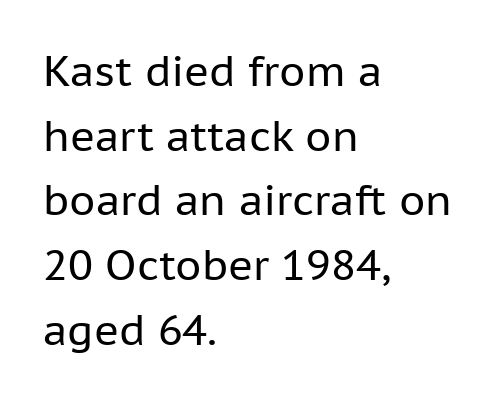
When letters stand straight like this, we call the style roman or upright. Teacher's note: observe the even left margin — that is flush-left alignment. The line-height multiplier appears to be the usual default. The passage shown is not underscored anywhere.
